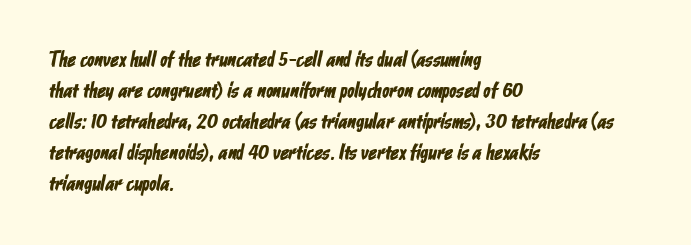
Rule under the text: the space is simply empty. Nobody touched the tracking dial on this one. Successive baselines arrive at the customary interval. Caption: multi-line text, flush left, ragged right.
